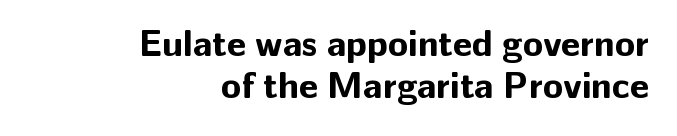
{"serif": "no", "italic": "no", "bold": "yes", "weight": "bold", "width": "normal", "stroke_contrast": "low", "x_height": "medium", "monospaced": "no", "underline": "no", "align": "right", "line_spacing": "tight", "line_spacing_ratio": 1.13, "letter_spacing": "normal", "letter_spacing_em": 0.0, "glyph_px": 37}
